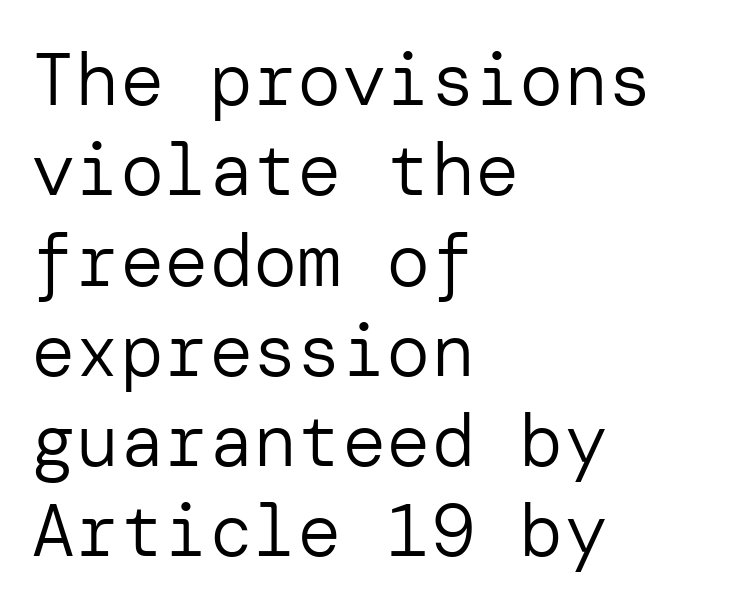
{"serif": "no", "italic": "no", "bold": "no", "weight": "regular", "width": "normal", "stroke_contrast": "low", "x_height": "medium", "underline": "no", "align": "left", "line_spacing_ratio": 1.22, "letter_spacing": "normal", "letter_spacing_em": 0.0, "glyph_px": 74}
